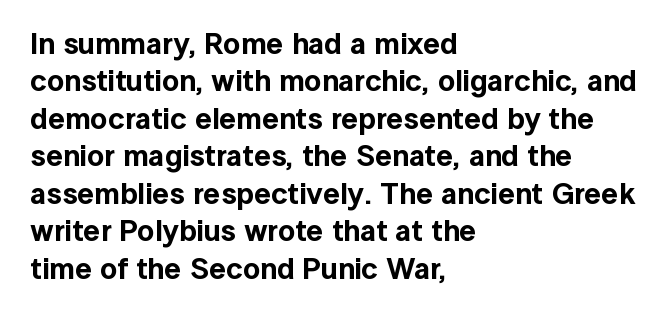
{"serif": "no", "italic": "no", "width": "normal", "x_height": "medium", "monospaced": "no", "underline": "no", "align": "left", "line_spacing": "normal", "line_spacing_ratio": 1.25, "letter_spacing": "normal", "letter_spacing_em": 0.0, "glyph_px": 30}
